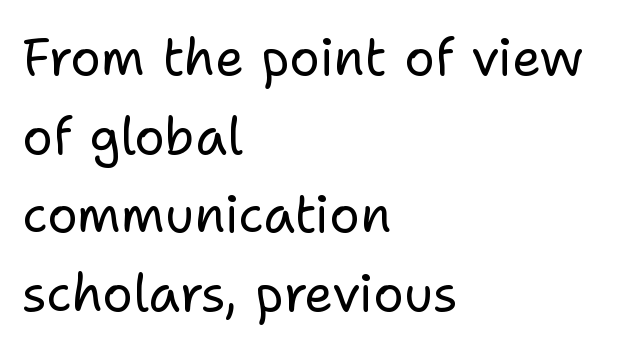
The image shows 51 px regular-weight sans-serif type, upright; set left-aligned, normal line spacing (1.54x), normal letter spacing, not underlined; low stroke contrast and a medium x-height.
